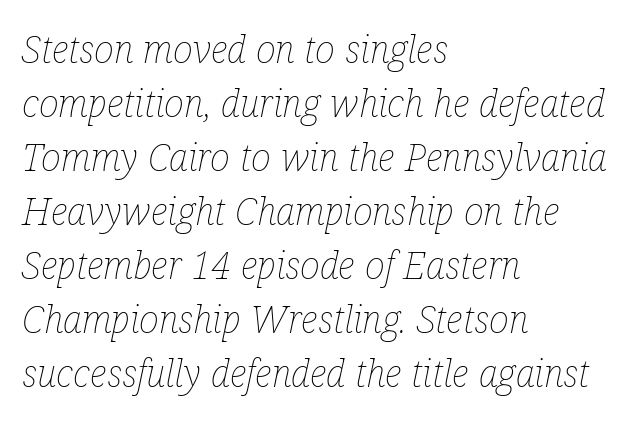
Q: Is the text bold? A: No.
Q: Is the text italic (slanted)? A: Yes, it leans right by about 12 degrees.
Q: Is the text underlined? A: No.
Q: How is the paragraph aligned? A: Left-aligned.
Q: Is the spacing between letters normal or unusually wide? A: Normal.
Q: Is the spacing between lines tight, normal or loose? A: Normal.
Q: Width (condensed, normal, or wide)? A: Condensed.
Q: Stroke contrast? A: Low.
Q: x-height? A: Medium.
Q: Monospaced? A: No.
